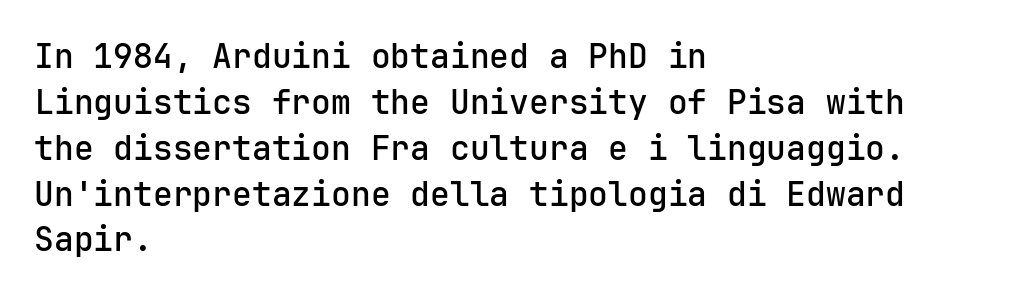
Q: Is the text italic (slanted)? A: No, it is upright.
Q: Is the typeface a serif or a sans-serif typeface? A: Sans-serif.
Q: Is the text underlined? A: No.
Q: How is the paragraph aligned? A: Left-aligned.
Q: Is the spacing between letters normal or unusually wide? A: Normal.
Q: Is the spacing between lines tight, normal or loose? A: Normal.
Q: Width (condensed, normal, or wide)? A: Normal.
Q: Stroke contrast? A: Low.
Q: x-height? A: Medium.
Q: Monospaced? A: Yes.
